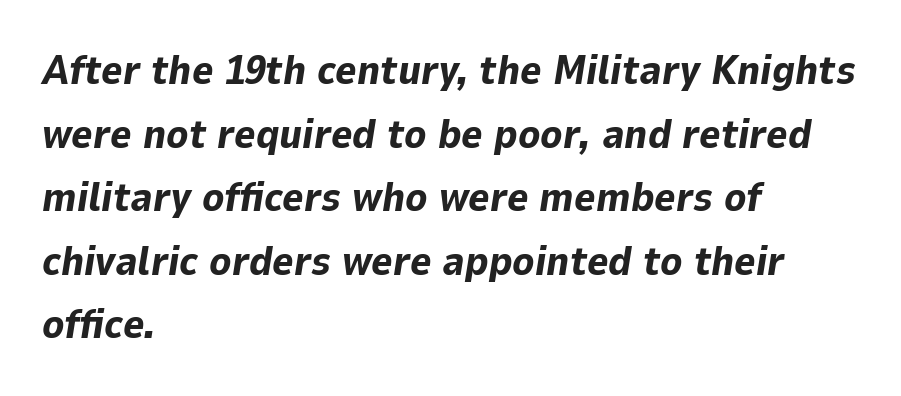
Do the characters align in a grid? No, the font is proportional. You'd pick this weight for a headline — it's a proper bold. Quick note: italic. Compared with a centered layout, this one pins lines to the left instead.
